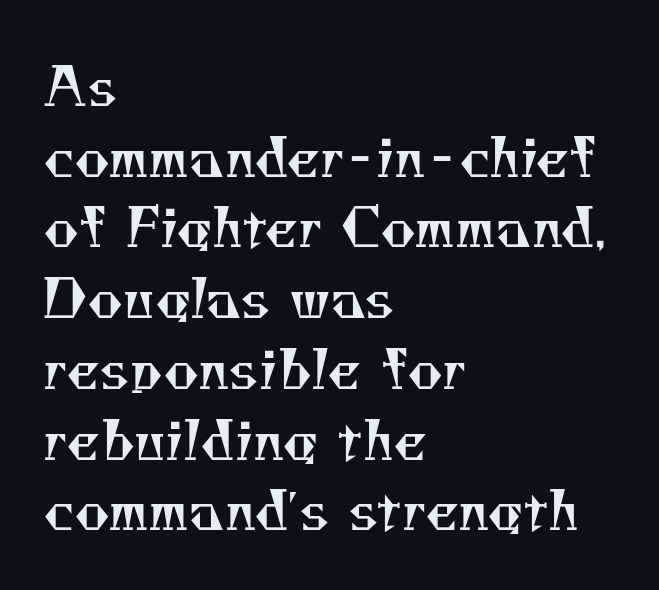
{"serif": "yes", "bold": "no", "weight": "regular", "width": "normal", "stroke_contrast": "medium", "x_height": "small", "monospaced": "no", "underline": "no", "align": "left", "line_spacing": "normal", "line_spacing_ratio": 1.31, "letter_spacing": "normal", "letter_spacing_em": 0.0, "glyph_px": 54}
